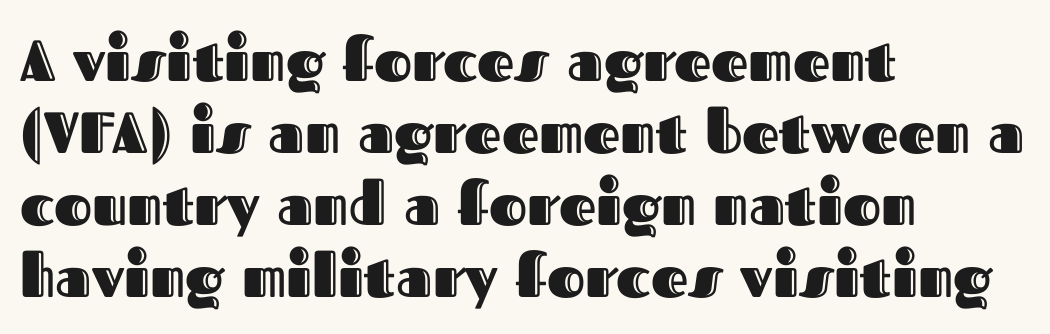
Q: Is the text italic (slanted)? A: No, it is upright.
Q: Is the text underlined? A: No.
Q: How is the paragraph aligned? A: Left-aligned.
Q: Is the spacing between letters normal or unusually wide? A: Normal.
Q: Width (condensed, normal, or wide)? A: Normal.
Q: x-height? A: Medium.
Q: Monospaced? A: No.
